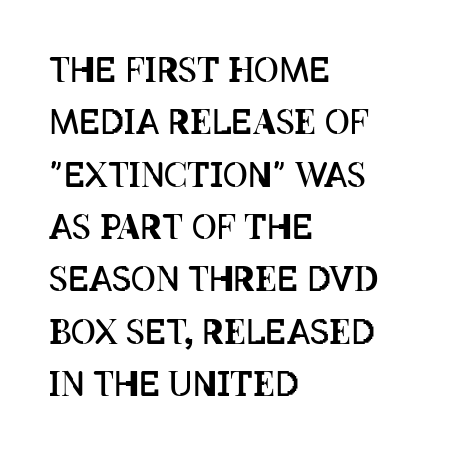
The text block is weighted toward the left margin, trailing off unevenly rightward. The typeface has the unassuming heft of standard copy or less. This sample uses plain, unmodified letter spacing. Here the designer chose a conventional face with non-uniform glyph widths.
